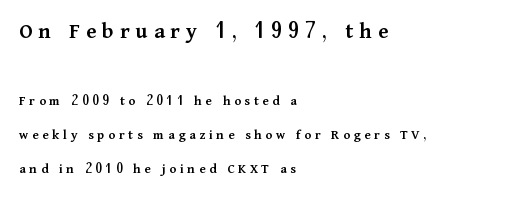
This rendering uses left alignment, leaving the right contour irregular. A bare baseline throughout the passage. Nope, not italic — everything's standing straight. The rendering uses a semibold face; strokes are thickened but not to full bold.
